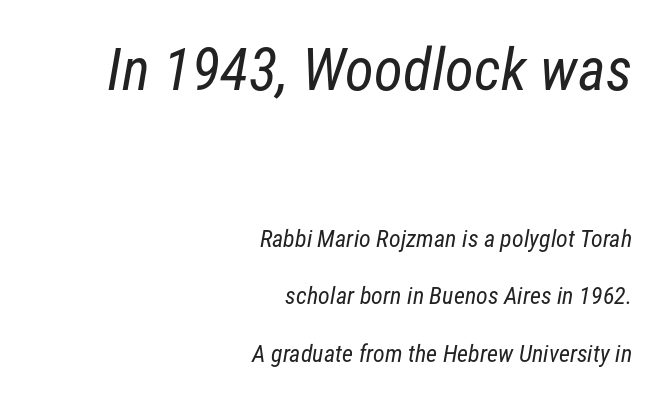
The passage shown has conventional tracking throughout. This reads as an unemphasized weight, regular at the heaviest. Large over small — that's the arrangement of the two blocks here. The face used here is proportionally spaced, like ordinary book or web type. Short and long lines alike share a common ending point at right.
